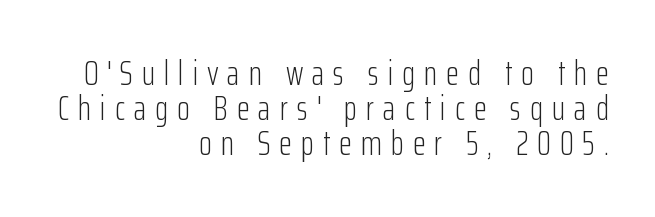
{"serif": "no", "italic": "no", "bold": "no", "weight": "light", "width": "condensed", "stroke_contrast": "low", "x_height": "medium", "monospaced": "no", "underline": "no", "align": "right", "line_spacing": "tight", "line_spacing_ratio": 1.03, "letter_spacing": "wide", "letter_spacing_em": 0.26, "glyph_px": 34}
